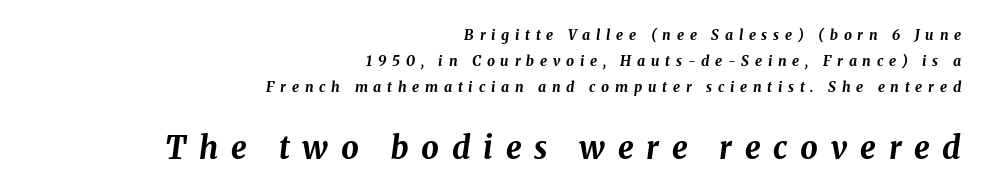
Q: Is the text bold? A: Yes.
Q: Is the text italic (slanted)? A: Yes, it leans right by about 8 degrees.
Q: Is the text underlined? A: No.
Q: How is the paragraph aligned? A: Right-aligned.
Q: Is the spacing between letters normal or unusually wide? A: Unusually wide.
Q: Which block of text is set in a larger size, the first (top) or the second (bottom)? A: The second (bottom) one.
Q: Width (condensed, normal, or wide)? A: Normal.
Q: Stroke contrast? A: Medium.
Q: x-height? A: Medium.
Q: Monospaced? A: No.
